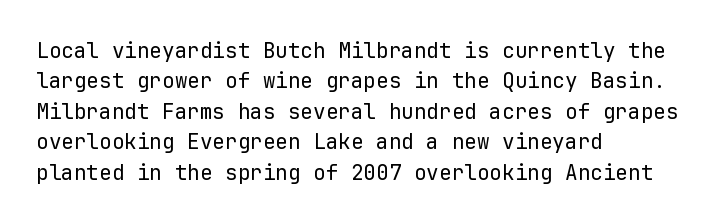
{"italic": "no", "bold": "no", "underline": "no", "align": "left", "line_spacing": "normal", "line_spacing_ratio": 1.45, "letter_spacing": "normal", "letter_spacing_em": 0.0, "glyph_px": 21}
